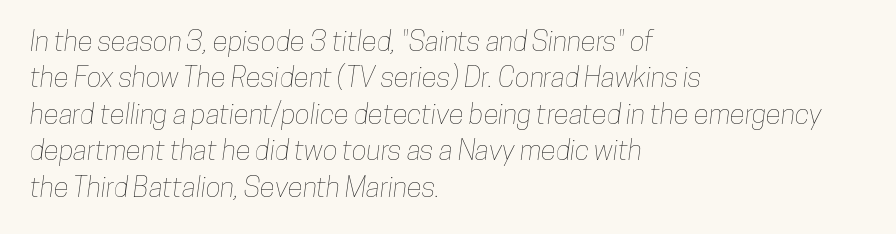
The rows are spaced the way most documents space them. The string is rendered with underlining switched off. This rendering leaves character spacing at its baseline value. Each line starts at the same left margin while the right side varies. Note the varied advance widths — an 'i' is clearly narrower than an 'm'.
